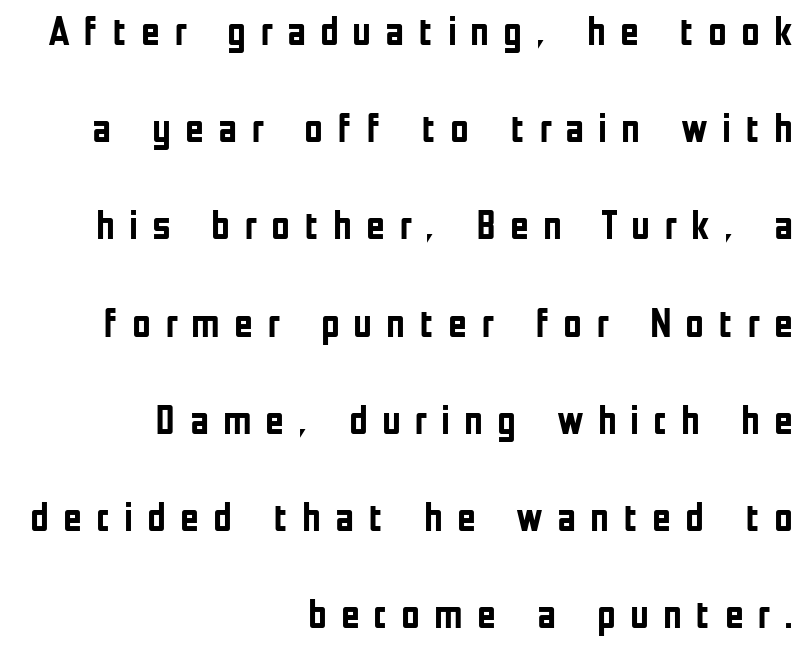
The image shows 41 px semibold, condensed sans-serif type, upright; set right-aligned, loose line spacing (2.37x), unusually wide letter spacing (+0.34 em), not underlined; low stroke contrast and a medium x-height.
